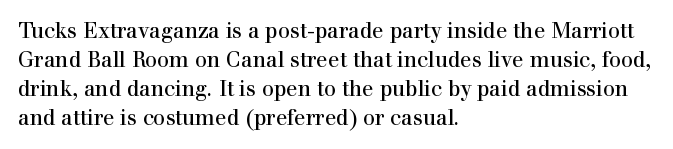
Q: Is the text italic (slanted)? A: No, it is upright.
Q: Is the text underlined? A: No.
Q: How is the paragraph aligned? A: Left-aligned.
Q: Is the spacing between letters normal or unusually wide? A: Normal.
Q: Is the spacing between lines tight, normal or loose? A: Normal.
